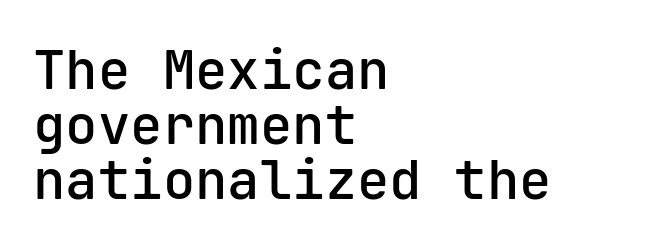
The image shows 54 px semibold sans-serif type, upright, monospaced; set left-aligned, tight line spacing (1.02x), normal letter spacing, not underlined; low stroke contrast and a medium x-height.
